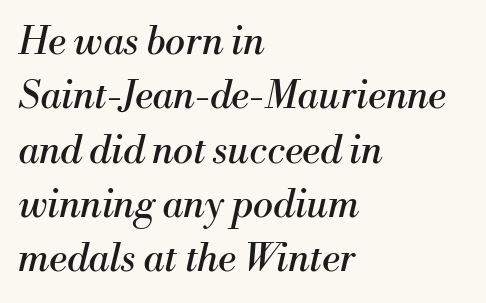
Q: Is the text bold? A: No.
Q: Is the text italic (slanted)? A: Yes, it leans right by about 13 degrees.
Q: Is the typeface a serif or a sans-serif typeface? A: Serif.
Q: Is the text underlined? A: No.
Q: How is the paragraph aligned? A: Left-aligned.
Q: Is the spacing between letters normal or unusually wide? A: Normal.
Q: Is the spacing between lines tight, normal or loose? A: Normal.
Q: Width (condensed, normal, or wide)? A: Normal.
Q: Stroke contrast? A: Medium.
Q: x-height? A: Small.
Q: Monospaced? A: No.
